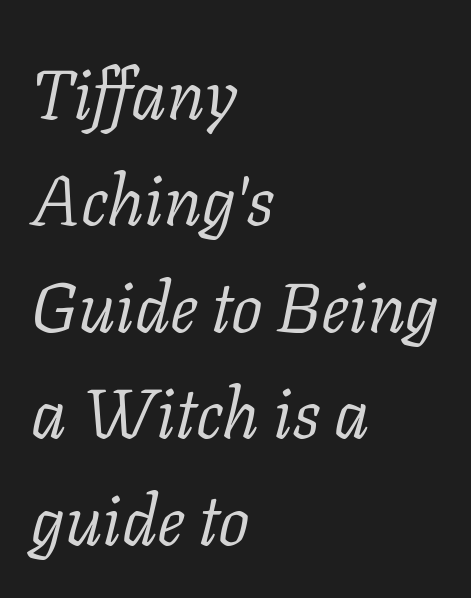
{"serif": "yes", "italic": "yes", "lean": "right", "slant_degrees": 11, "bold": "no", "weight": "light", "width": "normal", "stroke_contrast": "low", "x_height": "medium", "monospaced": "no", "underline": "no", "align": "left", "line_spacing": "normal", "line_spacing_ratio": 1.52, "letter_spacing": "normal", "letter_spacing_em": 0.0, "glyph_px": 70}
